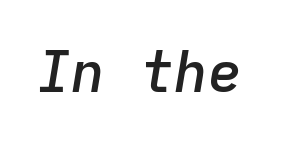
The image shows 57 px semibold type, italic (leaning right), monospaced; set normal letter spacing, not underlined; low stroke contrast and a medium x-height.
